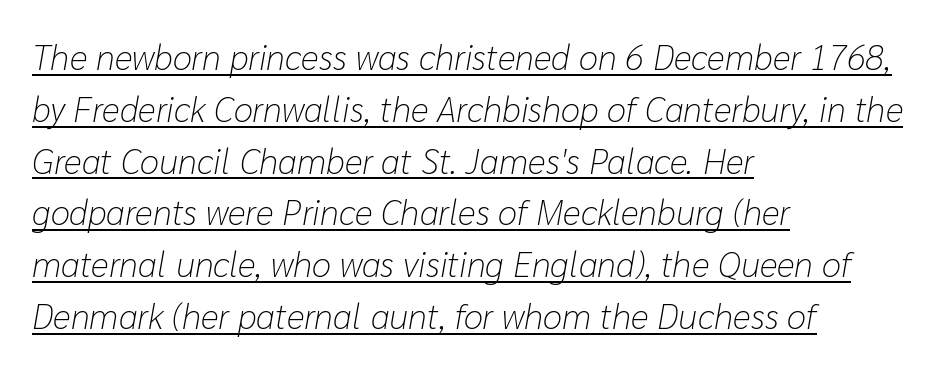
Every character sits at an angle, as italics do. One-word summary of the alignment: left. The letters sit at their default tracking, neither squeezed nor spread. The letters look calm and open, with moderate or lighter stems. Varying glyph widths throughout — classic text-font behaviour.
